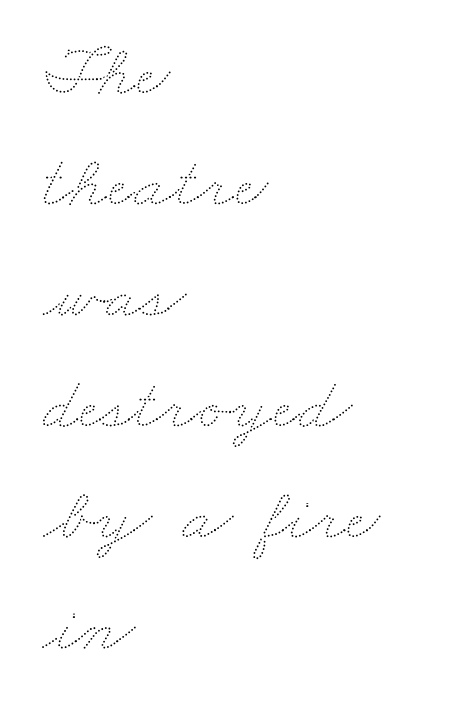
{"bold": "no", "weight": "thin", "width": "wide", "stroke_contrast": "medium", "x_height": "small", "monospaced": "no", "underline": "no", "align": "left", "line_spacing": "normal", "line_spacing_ratio": 1.5, "letter_spacing": "normal", "letter_spacing_em": 0.0, "glyph_px": 74}
